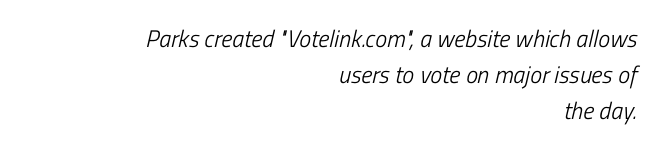
Q: Is the text bold? A: No.
Q: Is the text italic (slanted)? A: Yes, it leans right by about 13 degrees.
Q: Is the text underlined? A: No.
Q: How is the paragraph aligned? A: Right-aligned.
Q: Is the spacing between letters normal or unusually wide? A: Normal.
Q: Is the spacing between lines tight, normal or loose? A: Normal.
